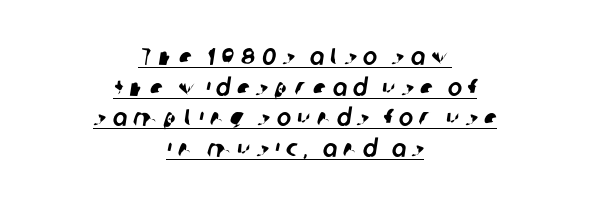
Leading matches the norm, producing a regular column. You can see a thin bar hugging the bottom of the glyphs. Horizontal alignment here is central, giving a formal, balanced look. Loose tracking; the words dissolve into strings of separated letters.
